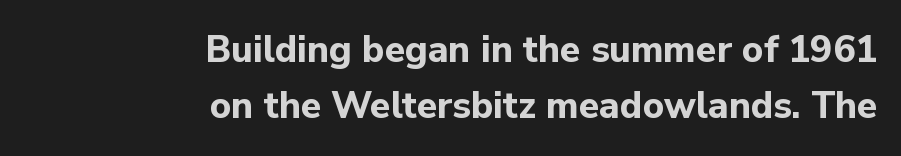
Nothing unusual about the tracking: characters are spaced as the font intends. How would I describe the line gaps? Plain and ordinary. Strong, thick strokes mark this as bold type. The rendering uses natural spacing where letterforms have individual widths. Check the space under the baseline: it is left empty.
